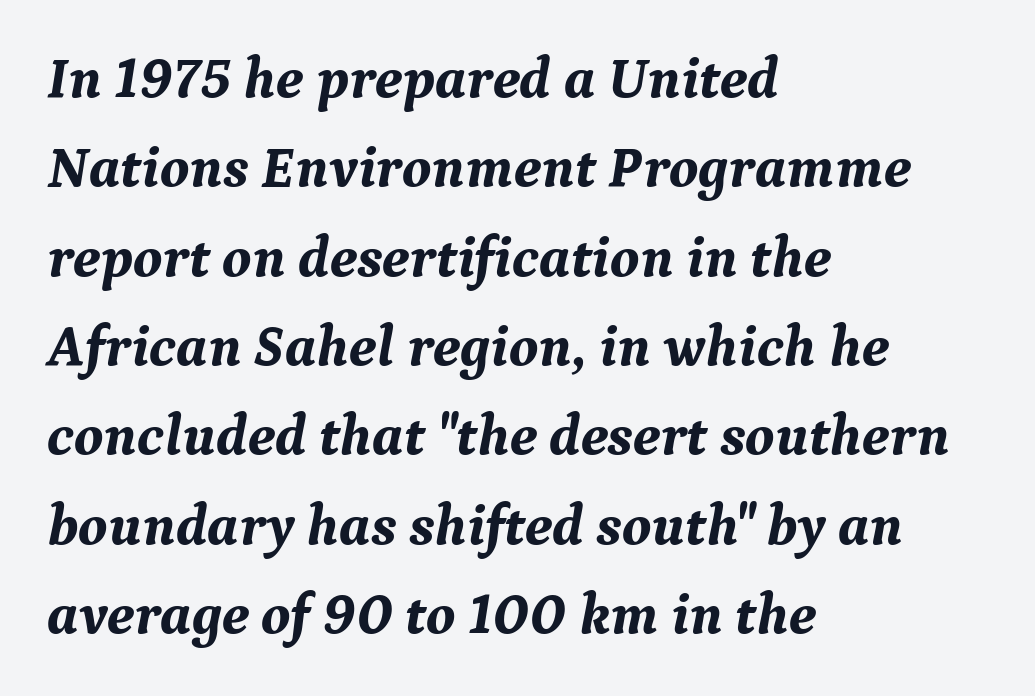
A typesetter would call this proportional, since set widths differ per character. Small tapered or slab feet sit at the stroke ends, so this counts as serif. Interline gaps are of average width in this sample. Emphasis by weight is at full strength: bold.
